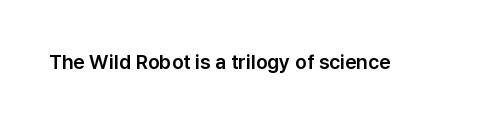
Q: Is the text italic (slanted)? A: No, it is upright.
Q: Is the text underlined? A: No.
Q: Is the spacing between letters normal or unusually wide? A: Normal.
